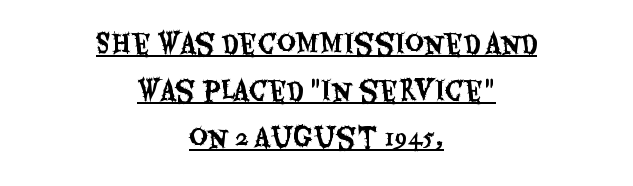
{"italic": "no", "underline": "yes", "align": "center", "line_spacing_ratio": 1.81, "letter_spacing": "normal", "letter_spacing_em": 0.0, "glyph_px": 26}
